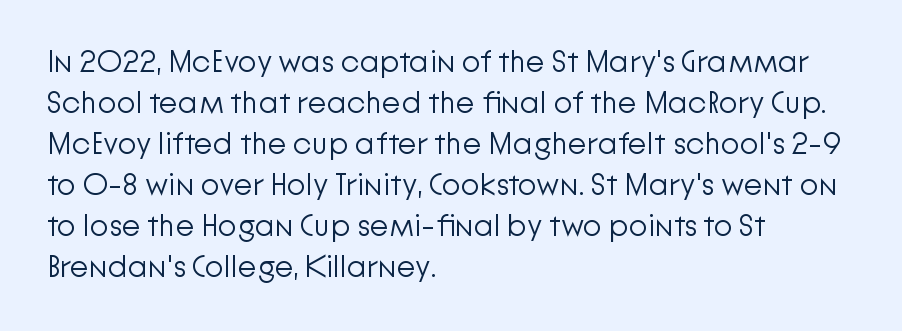
Rows of type keep a routine distance in the vertical direction. The type sits square on the baseline with zero lean. Stroke thickness stays within the range of a standard reading face or lighter. These lines are set flush left with a ragged right edge. Between one letter and the next there's only the usual sliver of space.
